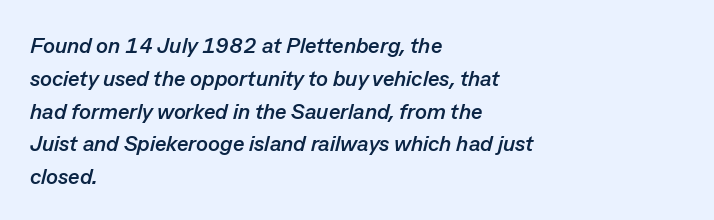
Q: Is the text bold? A: Yes.
Q: Is the text italic (slanted)? A: Yes, it leans right by about 13 degrees.
Q: Is the text underlined? A: No.
Q: How is the paragraph aligned? A: Left-aligned.
Q: Is the spacing between letters normal or unusually wide? A: Normal.
Q: Is the spacing between lines tight, normal or loose? A: Normal.
